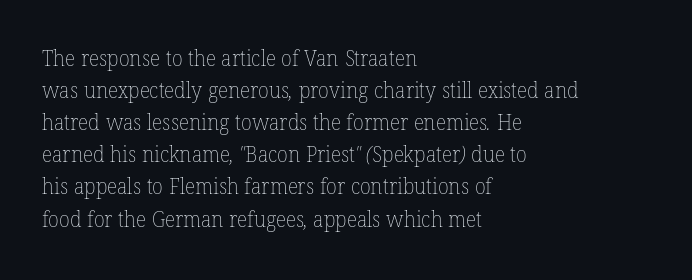
Q: Is the text bold? A: No.
Q: Is the text underlined? A: No.
Q: How is the paragraph aligned? A: Left-aligned.
Q: Is the spacing between letters normal or unusually wide? A: Normal.
Q: Is the spacing between lines tight, normal or loose? A: Normal.
